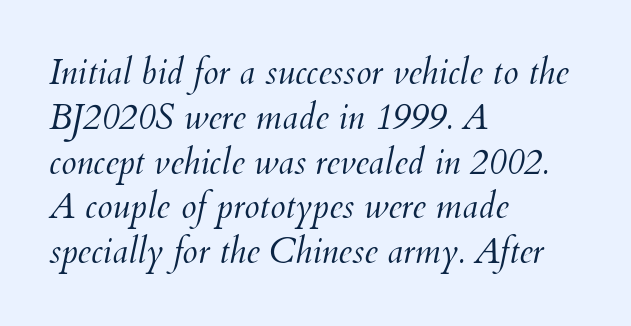
Vertical spacing — default. The axis of the letterforms is tilted away from vertical. The strokes carry an ordinary text weight at most. These lines are set flush left with a ragged right edge.
